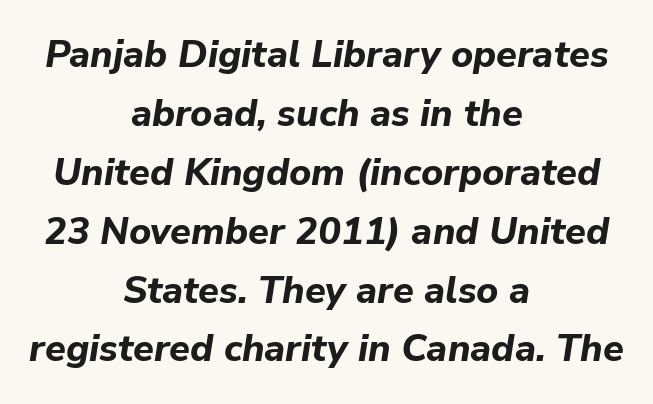
Q: Is the text bold? A: Yes.
Q: Is the text italic (slanted)? A: Yes, it leans right by about 9 degrees.
Q: Is the text underlined? A: No.
Q: How is the paragraph aligned? A: Centered.
Q: Is the spacing between letters normal or unusually wide? A: Normal.
Q: Is the spacing between lines tight, normal or loose? A: Normal.
Q: Width (condensed, normal, or wide)? A: Normal.
Q: Stroke contrast? A: Low.
Q: x-height? A: Medium.
Q: Monospaced? A: No.
